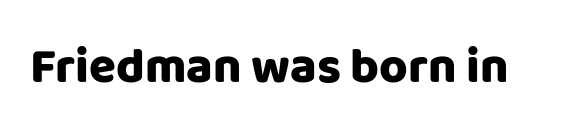
The rendering uses natural spacing where letterforms have individual widths. This is sans-serif lettering, the kind often seen on screens and signage. Beneath every word, the page is bare. Do the letters lean? They stand straight. Bold? Absolutely — the strokes are thick and heavy. The line texture is even and compact thanks to regular tracking.
